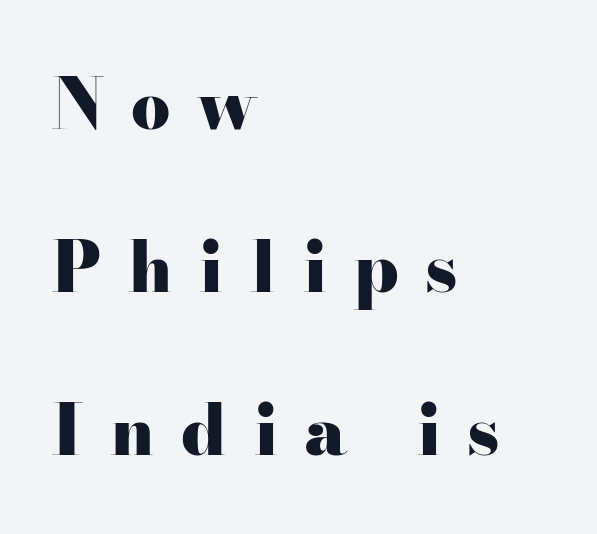
{"serif": "yes", "italic": "no", "bold": "yes", "weight": "heavy", "width": "wide", "stroke_contrast": "high", "x_height": "small", "monospaced": "no", "underline": "no", "align": "left", "line_spacing": "loose", "line_spacing_ratio": 2.36, "letter_spacing": "wide", "letter_spacing_em": 0.38, "glyph_px": 69}
